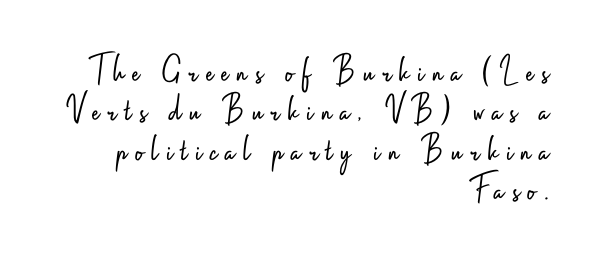
{"serif": "no", "bold": "no", "weight": "light", "width": "condensed", "stroke_contrast": "low", "x_height": "small", "monospaced": "no", "underline": "no", "align": "right", "line_spacing": "tight", "line_spacing_ratio": 1.01, "letter_spacing": "wide", "letter_spacing_em": 0.21, "glyph_px": 39}
